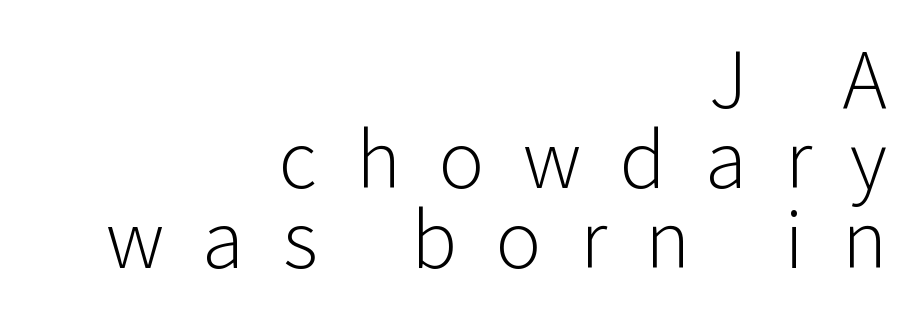
Q: Is the text bold? A: No.
Q: Is the text italic (slanted)? A: No, it is upright.
Q: Is the typeface a serif or a sans-serif typeface? A: Sans-serif.
Q: Is the text underlined? A: No.
Q: How is the paragraph aligned? A: Right-aligned.
Q: Is the spacing between letters normal or unusually wide? A: Unusually wide.
Q: Is the spacing between lines tight, normal or loose? A: Tight.
Q: Width (condensed, normal, or wide)? A: Normal.
Q: Stroke contrast? A: Low.
Q: x-height? A: Medium.
Q: Monospaced? A: No.
